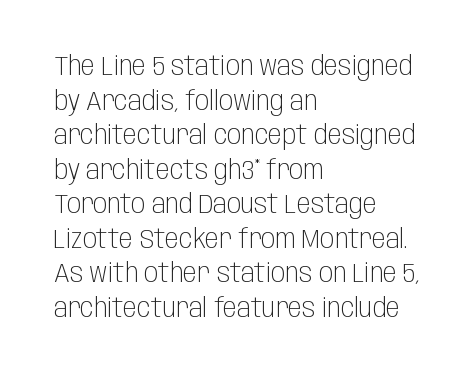
The image shows 26 px text type, upright; set left-aligned, normal line spacing (1.33x), normal letter spacing, not underlined.
